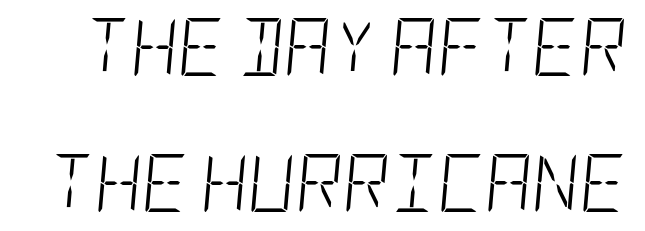
The image shows 58 px light, condensed type, italic (leaning right); set loose line spacing (2.35x), normal letter spacing, not underlined; low stroke contrast and a large x-height.
